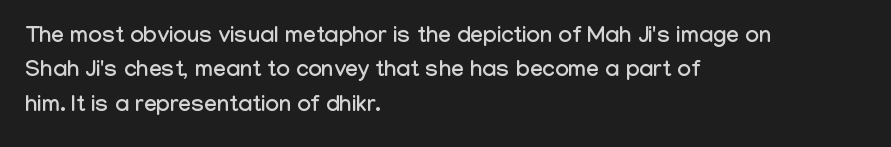
The specimen omits any rule beneath the text block's lines. The line-height multiplier appears to be the usual default. Posture: upright roman. The letters sit at their default tracking, neither squeezed nor spread.
